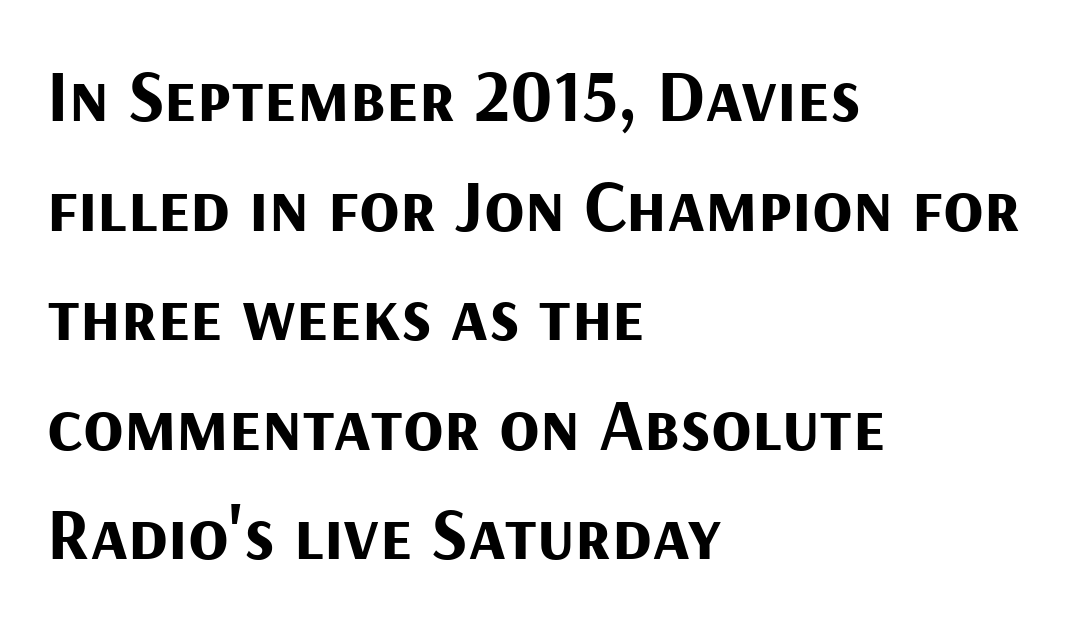
Q: Is the text bold? A: Yes.
Q: Is the text italic (slanted)? A: No, it is upright.
Q: Is the typeface a serif or a sans-serif typeface? A: Sans-serif.
Q: Is the text underlined? A: No.
Q: How is the paragraph aligned? A: Left-aligned.
Q: Is the spacing between letters normal or unusually wide? A: Normal.
Q: Is the spacing between lines tight, normal or loose? A: Normal.
Q: Width (condensed, normal, or wide)? A: Normal.
Q: Stroke contrast? A: Medium.
Q: x-height? A: Medium.
Q: Monospaced? A: No.
